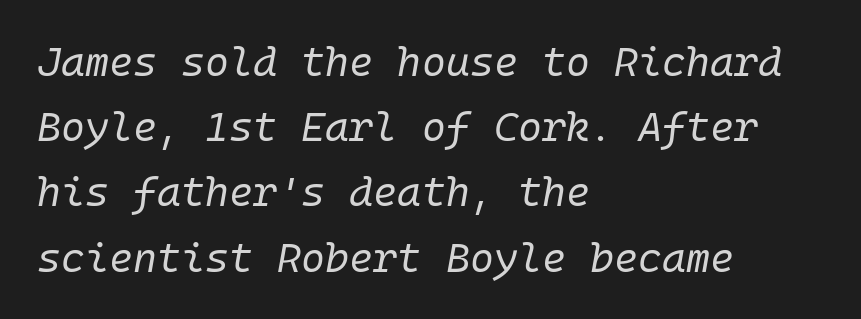
The image shows 41 px regular-weight type, italic (leaning right); set left-aligned, normal line spacing (1.59x), normal letter spacing, not underlined; low stroke contrast and a medium x-height.
